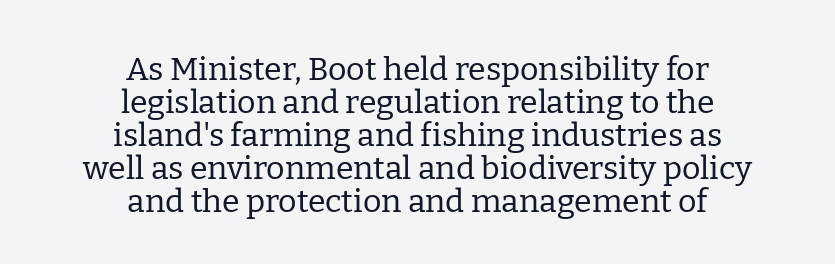
Q: Is the text bold? A: No.
Q: Is the text italic (slanted)? A: No, it is upright.
Q: Is the typeface a serif or a sans-serif typeface? A: Serif.
Q: Is the text underlined? A: No.
Q: How is the paragraph aligned? A: Centered.
Q: Is the spacing between letters normal or unusually wide? A: Normal.
Q: Is the spacing between lines tight, normal or loose? A: Tight.
Q: Width (condensed, normal, or wide)? A: Normal.
Q: Stroke contrast? A: Low.
Q: x-height? A: Medium.
Q: Monospaced? A: No.
